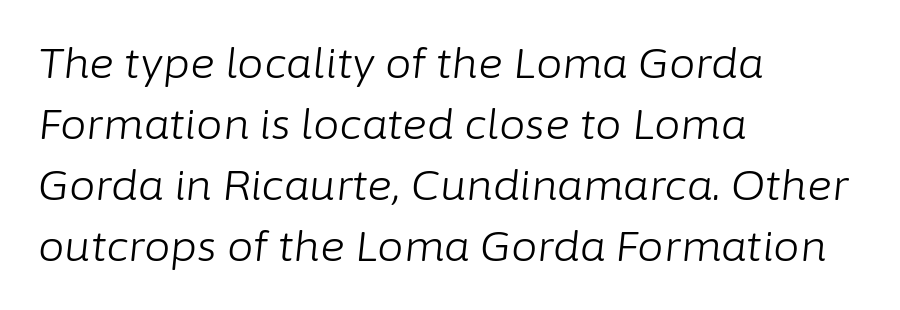
The face used here is rendered with its standard letterfit. Stems and bowls with no extra thickness — not bold. Line spacing here is normal. These lines were composed using italics. Plain, unruled lines of type.
